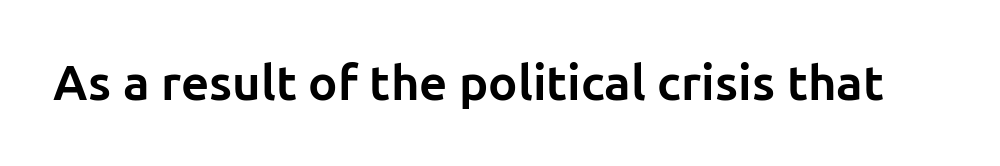
The image shows 49 px bold sans-serif type, upright; set normal letter spacing, not underlined; low stroke contrast and a medium x-height.
